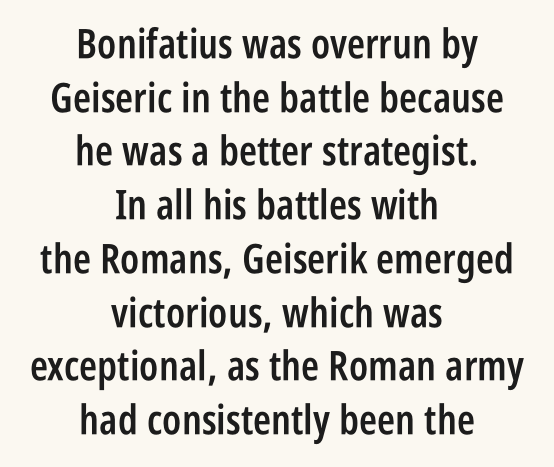
The image shows 41 px semibold, condensed sans-serif type, upright; set centered, normal line spacing (1.31x), normal letter spacing, not underlined; low stroke contrast and a large x-height.
